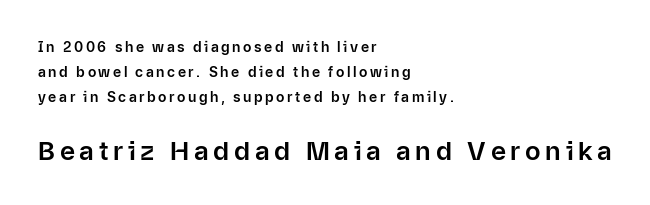
{"italic": "no", "underline": "no", "align": "left", "line_spacing_ratio": 1.78, "larger_block": "second", "size_ratio": 1.86, "glyph_px": 26}
